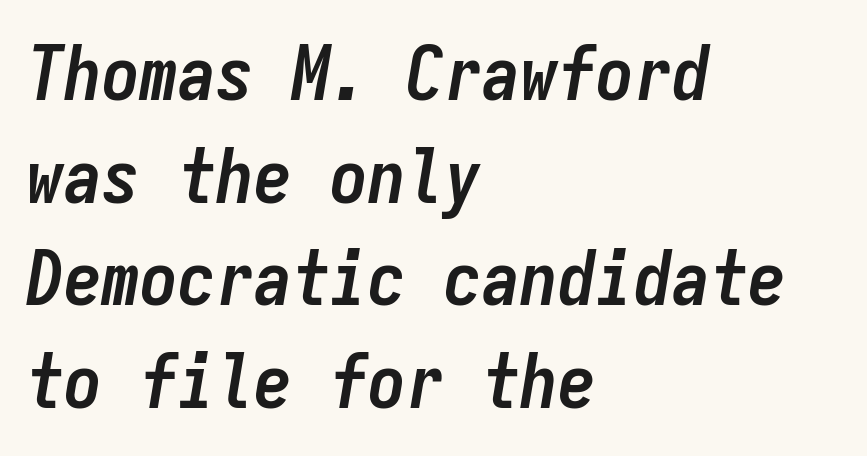
Q: Is the text bold? A: Yes.
Q: Is the text italic (slanted)? A: Yes, it leans right by about 9 degrees.
Q: Is the text underlined? A: No.
Q: How is the paragraph aligned? A: Left-aligned.
Q: Is the spacing between letters normal or unusually wide? A: Normal.
Q: Is the spacing between lines tight, normal or loose? A: Normal.
Q: Width (condensed, normal, or wide)? A: Condensed.
Q: Stroke contrast? A: Low.
Q: x-height? A: Medium.
Q: Monospaced? A: Yes.
